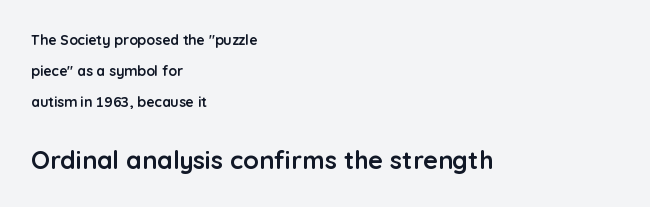
The strip under each line holds only bare page. One glance says open: line gaps are wider than usual. Vertical strokes here are truly vertical. The passage shown is emphatically bold. Each word holds together tightly as a unit, with standard inter-letter gaps. Here the second block reads like a headline and the first like body copy.
